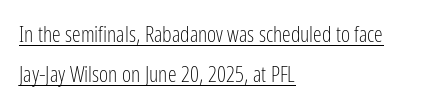
{"italic": "no", "bold": "no", "underline": "yes", "align": "left", "line_spacing_ratio": 1.82, "letter_spacing": "normal", "letter_spacing_em": 0.0, "glyph_px": 22}
